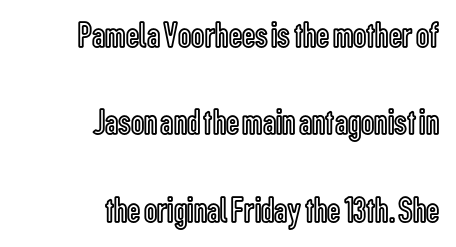
A typesetter would call this zero additional tracking. Every row of glyphs terminates at an identical x-position on the right. This is the regular roman posture of the typeface. The glyphs are unaccompanied by any horizontal stroke below them. A great deal of white space separates one row of letters from the next. Each letter keeps its own natural width here, so spacing adapts to shape.
